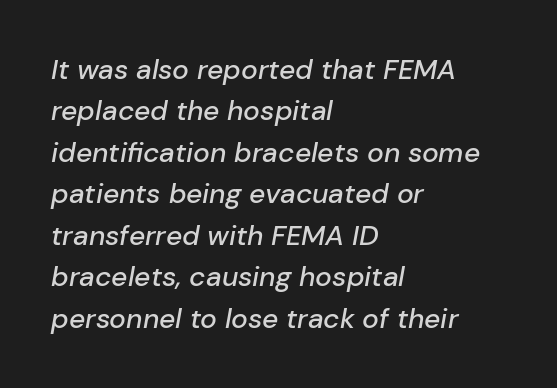
Q: Is the text italic (slanted)? A: Yes, it leans right by about 10 degrees.
Q: Is the text underlined? A: No.
Q: How is the paragraph aligned? A: Left-aligned.
Q: Is the spacing between letters normal or unusually wide? A: Normal.
Q: Is the spacing between lines tight, normal or loose? A: Normal.
Q: Width (condensed, normal, or wide)? A: Normal.
Q: Stroke contrast? A: Low.
Q: x-height? A: Medium.
Q: Monospaced? A: No.
